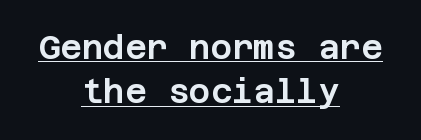
Q: Is the text italic (slanted)? A: No, it is upright.
Q: Is the typeface a serif or a sans-serif typeface? A: Sans-serif.
Q: Is the text underlined? A: Yes.
Q: How is the paragraph aligned? A: Centered.
Q: Is the spacing between letters normal or unusually wide? A: Normal.
Q: Is the spacing between lines tight, normal or loose? A: Normal.
Q: Width (condensed, normal, or wide)? A: Normal.
Q: Stroke contrast? A: Low.
Q: x-height? A: Large.
